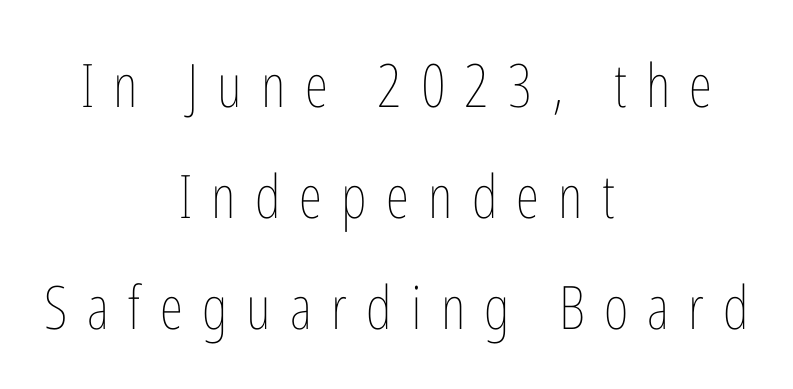
Compared with a flush-left layout, this one balances lines on the center instead. The face used here is proportionally spaced, like ordinary book or web type. Only glyphs here, with clear space below each row. Think standard paragraph weight, or any step lighter than that. This is roman type, the default non-slanted kind. A typesetter would call this heavily tracked-out type.
